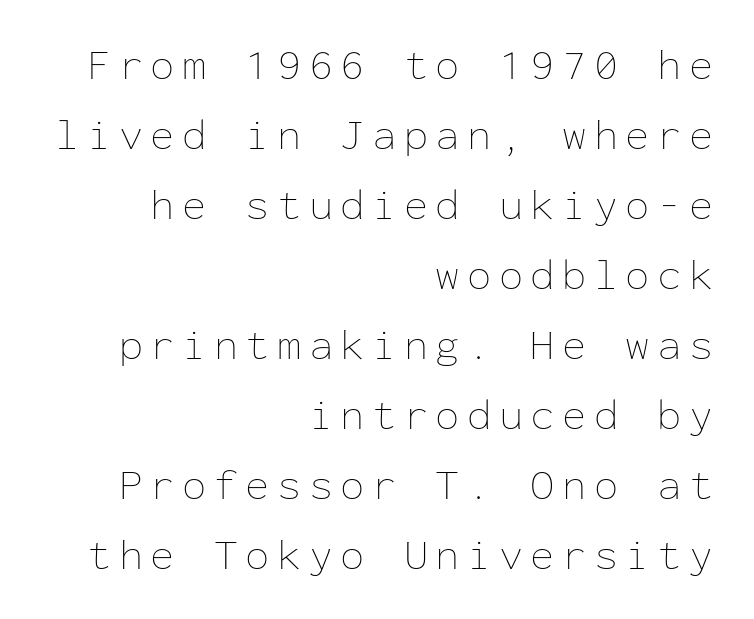
Q: Is the text bold? A: No.
Q: Is the text italic (slanted)? A: No, it is upright.
Q: Is the text underlined? A: No.
Q: How is the paragraph aligned? A: Right-aligned.
Q: Is the spacing between lines tight, normal or loose? A: Normal.
Q: Width (condensed, normal, or wide)? A: Normal.
Q: Stroke contrast? A: Low.
Q: x-height? A: Medium.
Q: Monospaced? A: Yes.
